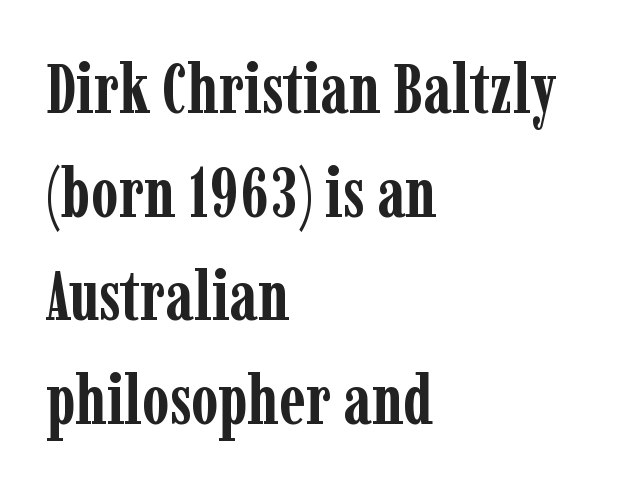
Spacing between characters is what you'd get straight out of the box. Only glyphs here, with clear space below each row. One-word summary of the alignment: left. It's the straight-up-and-down kind of type. What's the leading like? Ordinary, nothing unusual.
